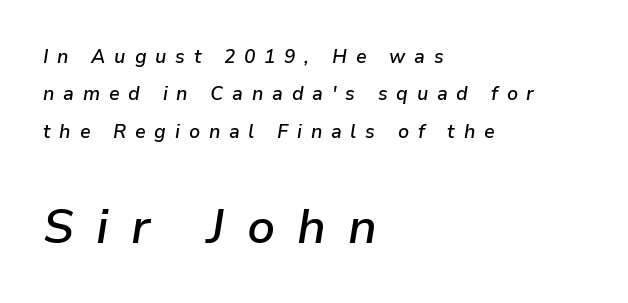
{"italic": "yes", "lean": "right", "slant_degrees": 9, "bold": "semi", "weight": "semibold", "width": "normal", "stroke_contrast": "low", "x_height": "medium", "monospaced": "no", "underline": "no", "align": "left", "line_spacing": "loose", "line_spacing_ratio": 1.97, "letter_spacing": "wide", "letter_spacing_em": 0.46, "larger_block": "second", "size_ratio": 2.53, "glyph_px": 48}
